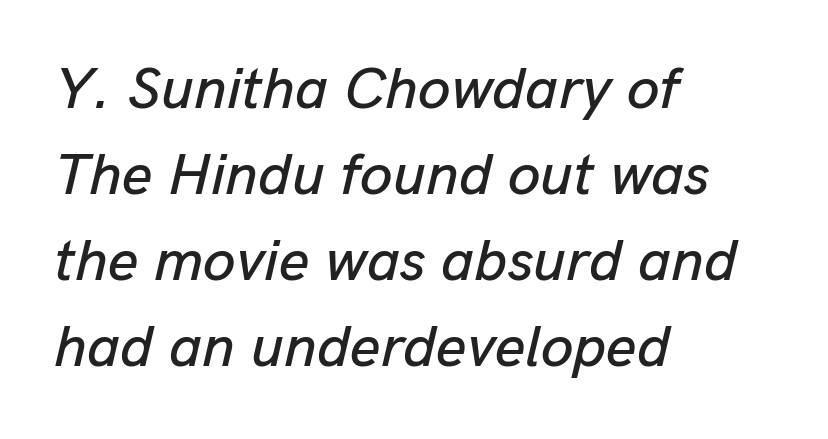
{"italic": "yes", "lean": "right", "slant_degrees": 13, "width": "normal", "stroke_contrast": "low", "x_height": "medium", "monospaced": "no", "underline": "no", "align": "left", "line_spacing": "normal", "line_spacing_ratio": 1.46, "letter_spacing": "normal", "letter_spacing_em": 0.0, "glyph_px": 59}
